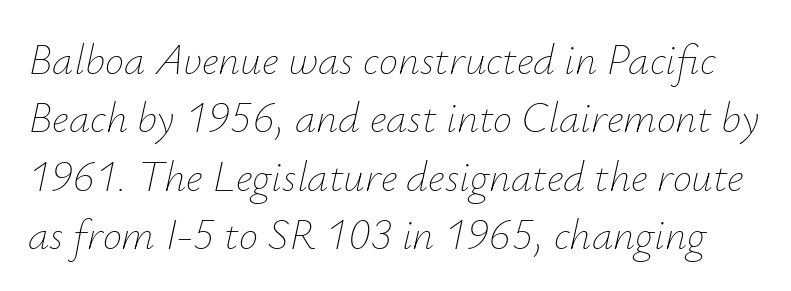
The image shows 43 px thin type, italic (leaning right); set normal line spacing (1.36x), normal letter spacing, not underlined; low stroke contrast and a small x-height.
